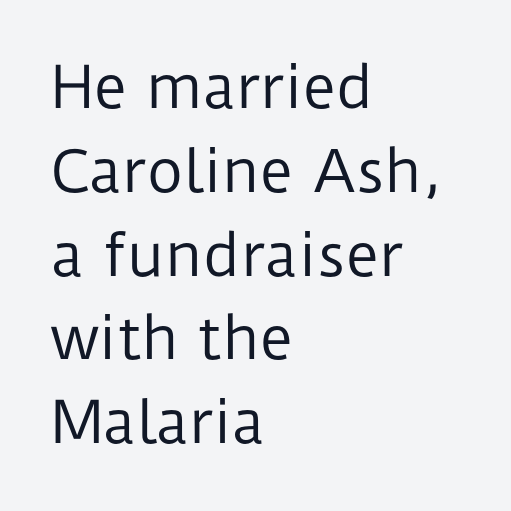
No word sits above an underline. The designer went with a sans here, leaving each stem footless. A typesetter would call this proportional, since set widths differ per character. The rendering keeps characters at their native spacing.
